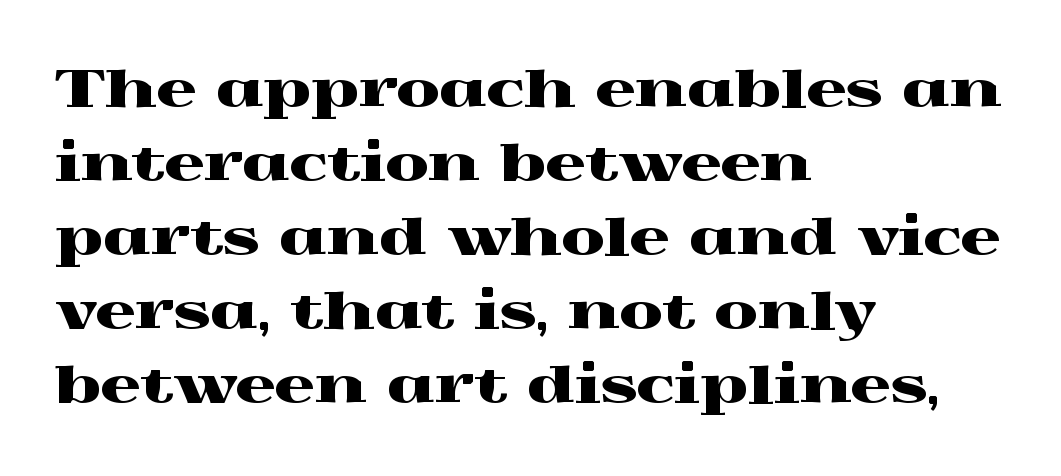
The image shows 50 px wide serif type, upright; set left-aligned, normal line spacing (1.48x), normal letter spacing, not underlined; a medium x-height.
